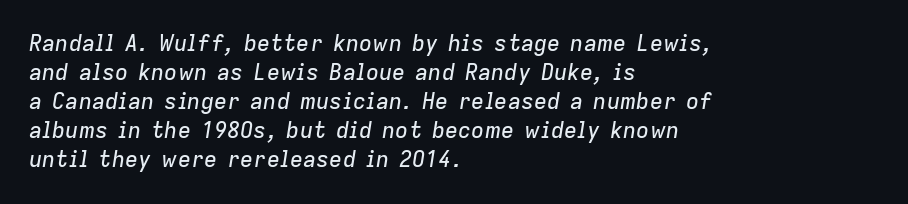
Nobody touched the tracking dial on this one. Type without underlining. Notice how descenders clear the ascenders below comfortably — that's standard leading. Notice how the passage keeps a crisp vertical edge on the left only. Does the lettering tilt? It does — this is italic.
